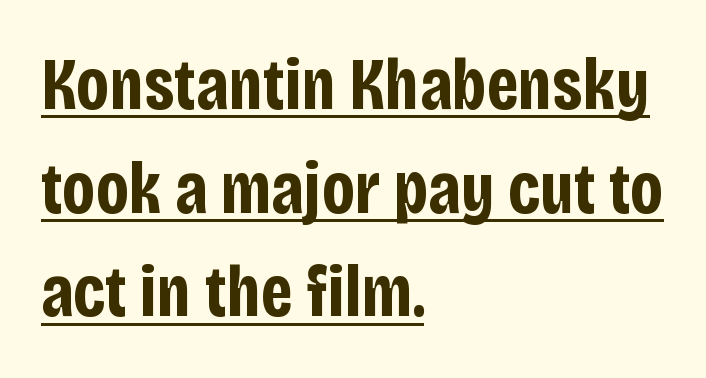
The image shows 73 px bold, condensed sans-serif type, upright; set left-aligned, normal line spacing (1.42x), normal letter spacing, underlined; low stroke contrast and a large x-height.
